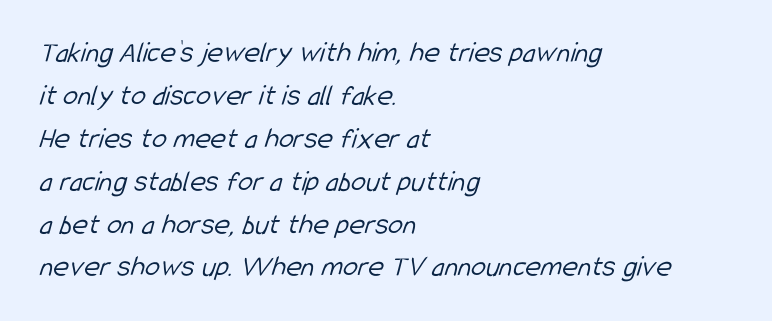
The image shows 30 px light, condensed sans-serif type; set left-aligned, normal line spacing (1.43x), normal letter spacing, not underlined; low stroke contrast and a medium x-height.
